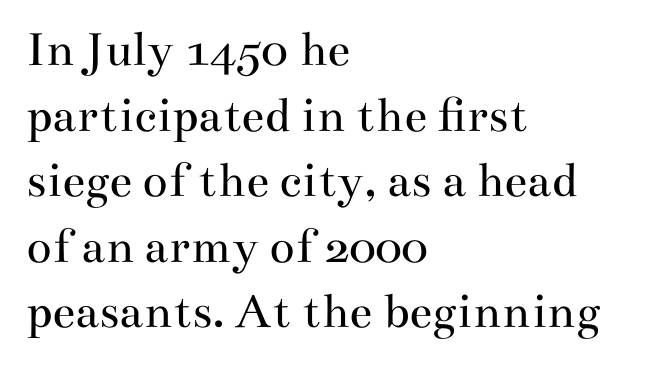
Q: Is the text bold? A: No.
Q: Is the text italic (slanted)? A: No, it is upright.
Q: Is the typeface a serif or a sans-serif typeface? A: Serif.
Q: Is the text underlined? A: No.
Q: How is the paragraph aligned? A: Left-aligned.
Q: Is the spacing between letters normal or unusually wide? A: Normal.
Q: Is the spacing between lines tight, normal or loose? A: Normal.
Q: Width (condensed, normal, or wide)? A: Wide.
Q: Stroke contrast? A: Medium.
Q: x-height? A: Small.
Q: Monospaced? A: No.
